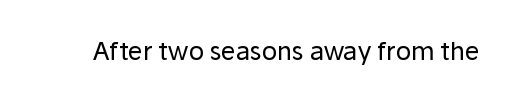
Q: Is the text bold? A: No.
Q: Is the text italic (slanted)? A: No, it is upright.
Q: Is the text underlined? A: No.
Q: Is the spacing between letters normal or unusually wide? A: Normal.
